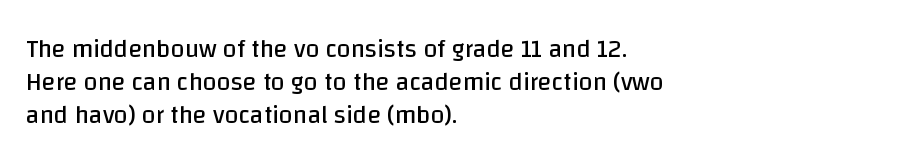
Q: Is the text bold? A: No.
Q: Is the text italic (slanted)? A: No, it is upright.
Q: Is the text underlined? A: No.
Q: How is the paragraph aligned? A: Left-aligned.
Q: Is the spacing between letters normal or unusually wide? A: Normal.
Q: Is the spacing between lines tight, normal or loose? A: Normal.
